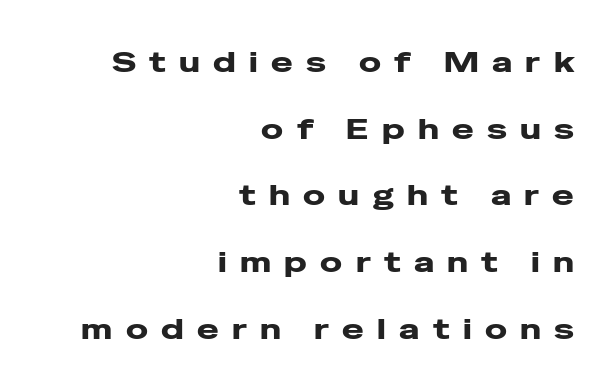
{"serif": "no", "italic": "no", "width": "wide", "stroke_contrast": "low", "x_height": "medium", "monospaced": "no", "underline": "no", "align": "right", "line_spacing": "loose", "line_spacing_ratio": 2.3, "letter_spacing": "wide", "letter_spacing_em": 0.46, "glyph_px": 29}
